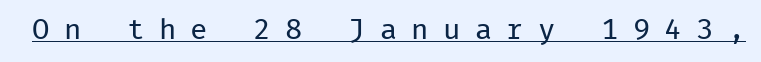
These lines were composed using upright roman letters. Loose tracking; the words dissolve into strings of separated letters. The glyphs in this specimen are sans serif. Think of a typewriter: that constant character pitch is what you see here. On a weight scale, this lands at 450 or below. Decoration check: the copy is underlined.
